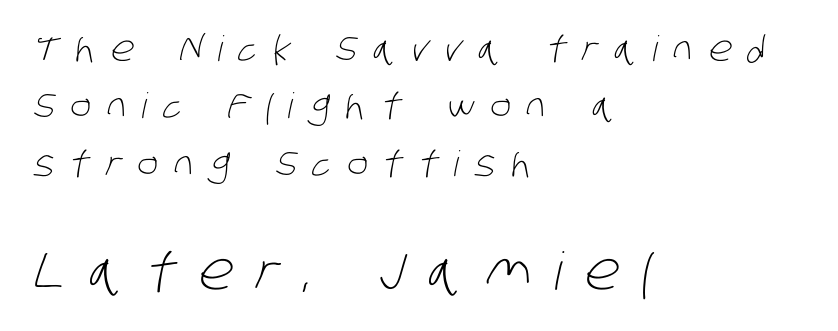
{"serif": "no", "bold": "no", "weight": "light", "width": "condensed", "stroke_contrast": "low", "x_height": "large", "monospaced": "no", "underline": "no", "align": "left", "line_spacing": "normal", "line_spacing_ratio": 1.64, "letter_spacing": "wide", "letter_spacing_em": 0.45, "larger_block": "second", "size_ratio": 1.49, "glyph_px": 52}
